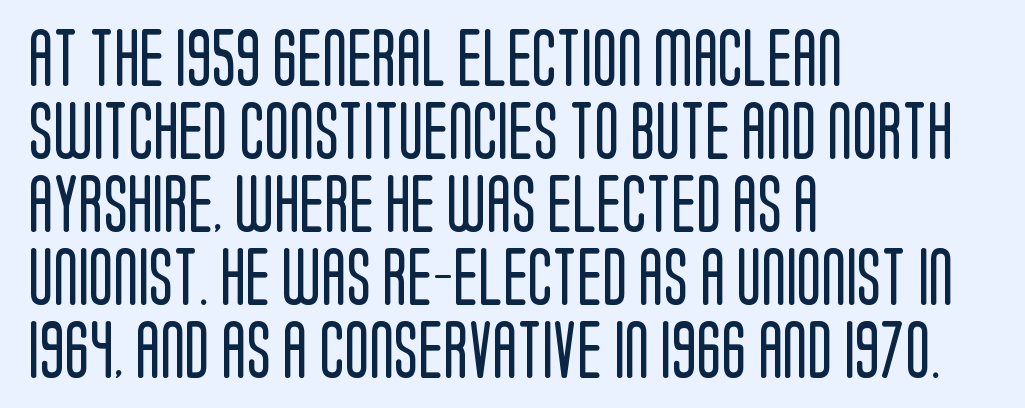
A typesetter would call this proportional, since set widths differ per character. Short note: letters normally spaced. A normal amount of white space separates one row of letters from the next. A clean baseline with only descenders dipping below it.
